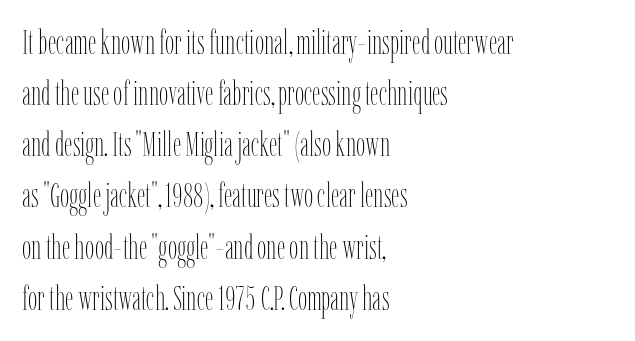
{"italic": "no", "bold": "no", "weight": "thin", "width": "condensed", "stroke_contrast": "low", "x_height": "medium", "monospaced": "no", "underline": "no", "align": "left", "line_spacing": "normal", "line_spacing_ratio": 1.55, "letter_spacing": "normal", "letter_spacing_em": 0.0, "glyph_px": 33}
